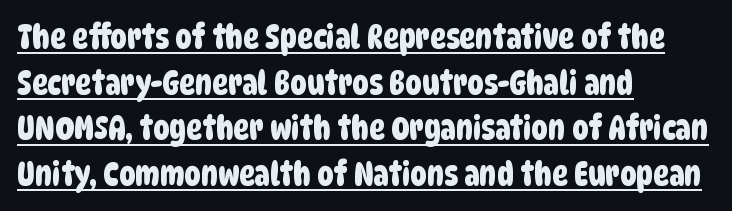
Q: Is the typeface a serif or a sans-serif typeface? A: Sans-serif.
Q: Is the text underlined? A: Yes.
Q: How is the paragraph aligned? A: Left-aligned.
Q: Is the spacing between letters normal or unusually wide? A: Normal.
Q: Is the spacing between lines tight, normal or loose? A: Normal.
Q: Width (condensed, normal, or wide)? A: Condensed.
Q: Stroke contrast? A: Low.
Q: x-height? A: Large.
Q: Monospaced? A: No.
